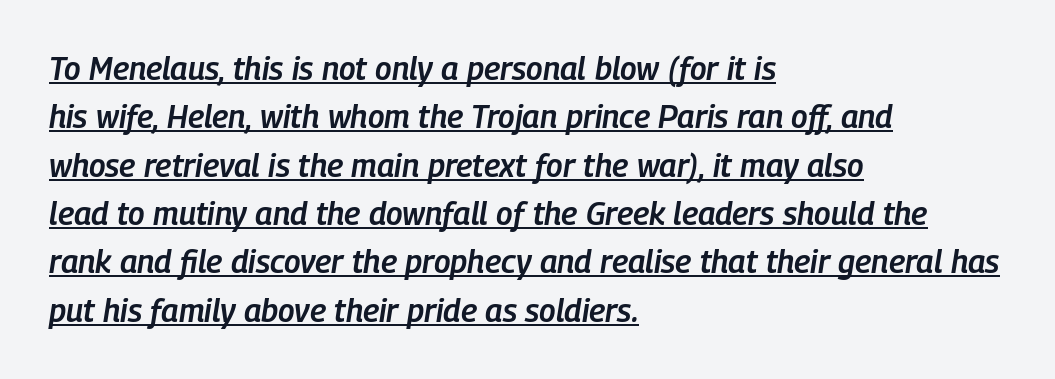
Q: Is the text bold? A: Semi-bold.
Q: Is the text italic (slanted)? A: Yes, it leans right by about 9 degrees.
Q: Is the text underlined? A: Yes.
Q: How is the paragraph aligned? A: Left-aligned.
Q: Is the spacing between letters normal or unusually wide? A: Normal.
Q: Is the spacing between lines tight, normal or loose? A: Normal.
Q: Width (condensed, normal, or wide)? A: Condensed.
Q: Stroke contrast? A: Low.
Q: x-height? A: Medium.
Q: Monospaced? A: No.
